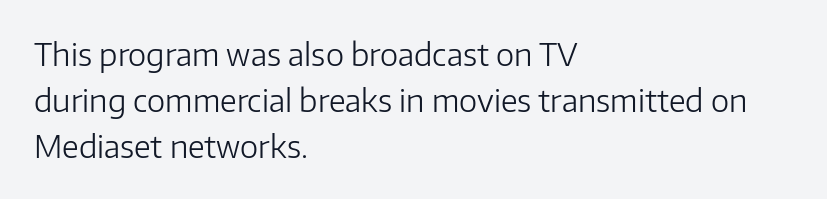
Q: Is the text bold? A: No.
Q: Is the text italic (slanted)? A: No, it is upright.
Q: Is the typeface a serif or a sans-serif typeface? A: Sans-serif.
Q: Is the text underlined? A: No.
Q: How is the paragraph aligned? A: Left-aligned.
Q: Is the spacing between letters normal or unusually wide? A: Normal.
Q: Is the spacing between lines tight, normal or loose? A: Normal.
Q: Width (condensed, normal, or wide)? A: Normal.
Q: Stroke contrast? A: Low.
Q: x-height? A: Medium.
Q: Monospaced? A: No.
